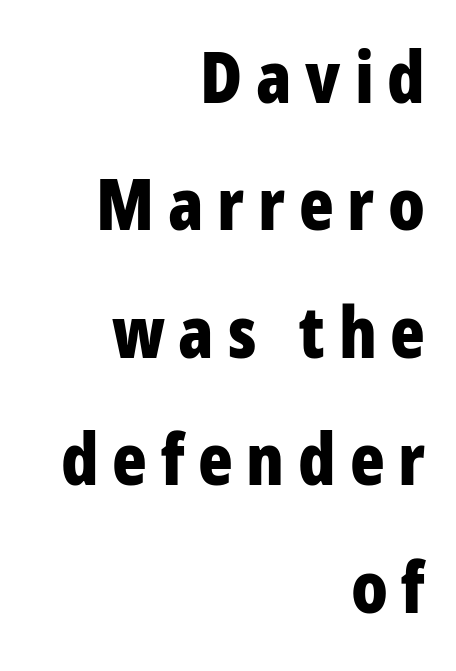
Q: Is the text bold? A: Yes.
Q: Is the text italic (slanted)? A: No, it is upright.
Q: Is the typeface a serif or a sans-serif typeface? A: Sans-serif.
Q: Is the text underlined? A: No.
Q: How is the paragraph aligned? A: Right-aligned.
Q: Width (condensed, normal, or wide)? A: Condensed.
Q: Stroke contrast? A: Low.
Q: x-height? A: Large.
Q: Monospaced? A: No.
